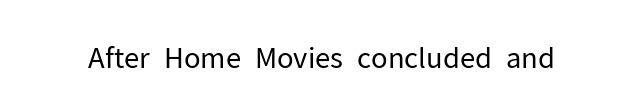
The specimen omits any rule beneath the text block's lines. Short note: letters normally spaced. Vertical strokes here are truly vertical. Note the varied advance widths — an 'i' is clearly narrower than an 'm'. The face used here is a sans, in the tradition of grotesques and geometrics.
